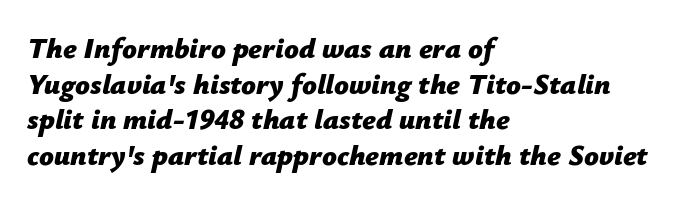
{"italic": "yes", "lean": "right", "slant_degrees": 12, "bold": "yes", "weight": "bold", "width": "normal", "stroke_contrast": "low", "x_height": "medium", "monospaced": "no", "underline": "no", "align": "left", "line_spacing_ratio": 1.23, "letter_spacing": "normal", "letter_spacing_em": 0.0, "glyph_px": 29}
